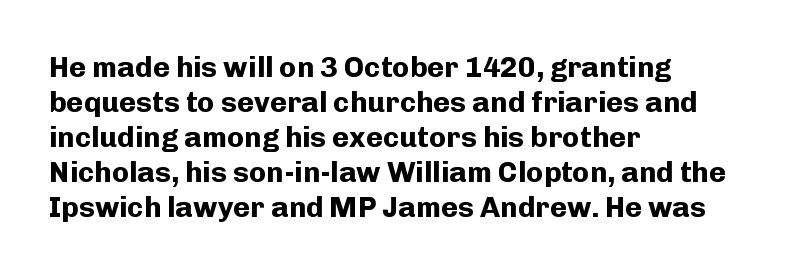
The image shows 29 px bold sans-serif type, upright; set left-aligned, line spacing 1.21x, normal letter spacing, not underlined; low stroke contrast and a medium x-height.
